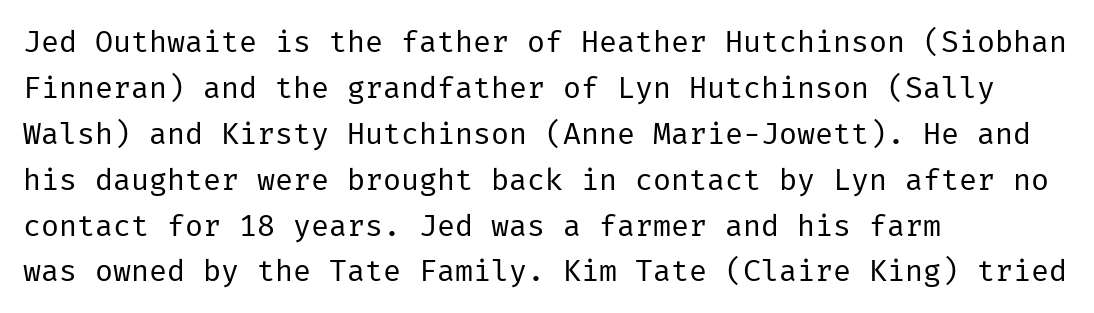
Casual observation: everything's shoved over to the left. Descenders are the only things crossing below the line. Observe the ordinary spacing: letters are neighbours, not strangers. Quick note: not italic, upright.
